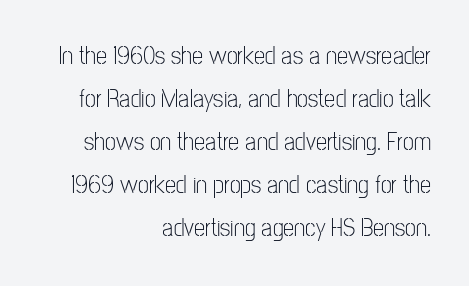
Q: Is the text bold? A: No.
Q: Is the text italic (slanted)? A: No, it is upright.
Q: Is the text underlined? A: No.
Q: How is the paragraph aligned? A: Right-aligned.
Q: Is the spacing between letters normal or unusually wide? A: Normal.
